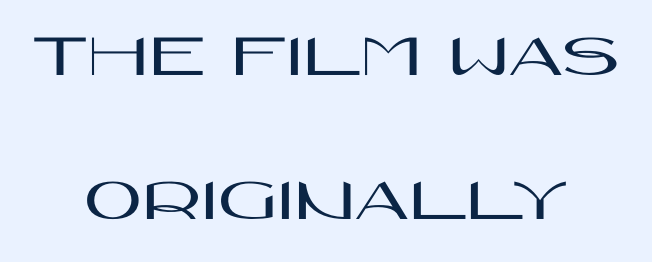
In CSS terms this would be text-align: center. Grotesque or geometric, the face here clearly has no serifs. Tracking value appears to be zero — textbook default spacing. These lines are rendered in a variable-pitch font.
